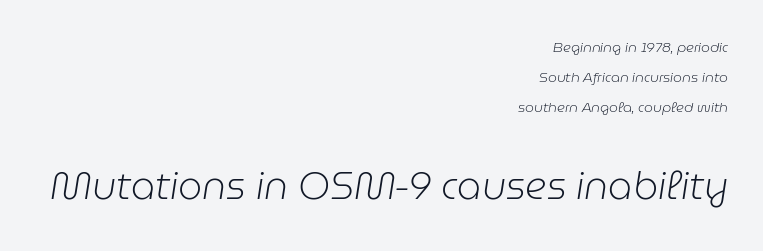
Character widths vary here, with narrow letters taking less room than wide ones. In terms of posture, this sample is oblique. Check under the words: just untouched page. The paragraph has a hard right edge and a soft left edge. Does extra space separate the letters? No, they use regular spacing. Small over large — that's the arrangement of the two blocks here.
